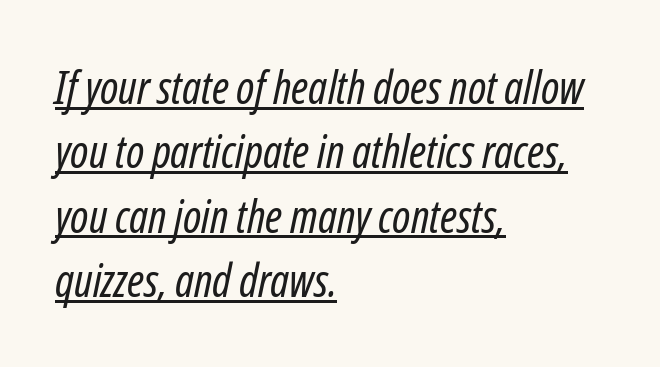
Q: Is the text bold? A: No.
Q: Is the text italic (slanted)? A: Yes, it leans right by about 12 degrees.
Q: Is the text underlined? A: Yes.
Q: How is the paragraph aligned? A: Left-aligned.
Q: Is the spacing between letters normal or unusually wide? A: Normal.
Q: Is the spacing between lines tight, normal or loose? A: Normal.
Q: Width (condensed, normal, or wide)? A: Condensed.
Q: Stroke contrast? A: Low.
Q: x-height? A: Medium.
Q: Monospaced? A: No.
